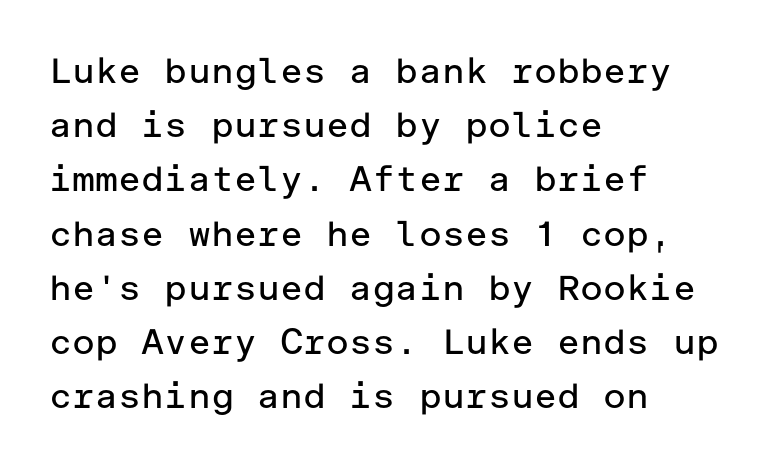
{"serif": "no", "italic": "no", "bold": "no", "weight": "regular", "width": "normal", "stroke_contrast": "low", "x_height": "medium", "underline": "no", "align": "left", "line_spacing": "normal", "line_spacing_ratio": 1.55, "letter_spacing": "normal", "letter_spacing_em": 0.0, "glyph_px": 35}
